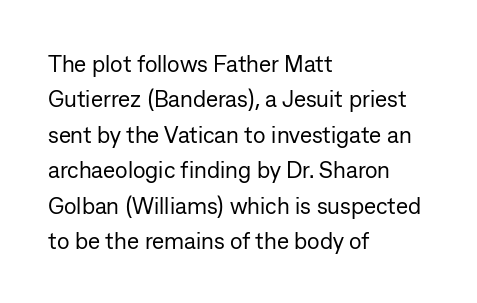
{"italic": "no", "bold": "no", "underline": "no", "align": "left", "line_spacing": "normal", "line_spacing_ratio": 1.54, "letter_spacing": "normal", "letter_spacing_em": 0.0, "glyph_px": 23}
